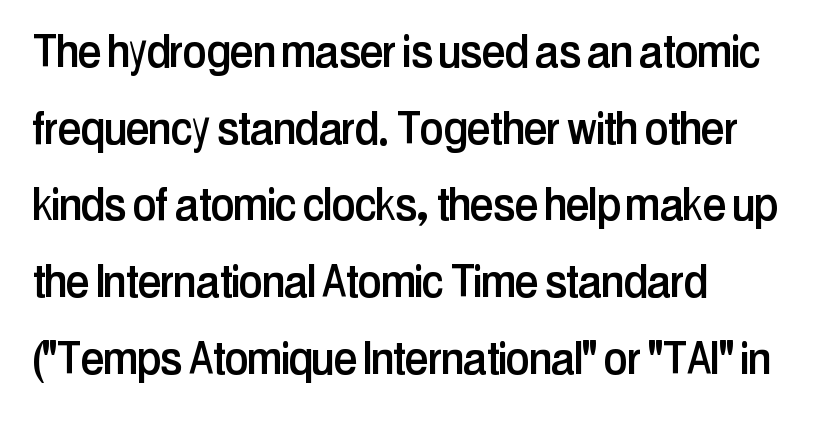
The image shows 54 px condensed sans-serif type, upright; set left-aligned, normal line spacing (1.42x), normal letter spacing, not underlined; low stroke contrast and a medium x-height.
